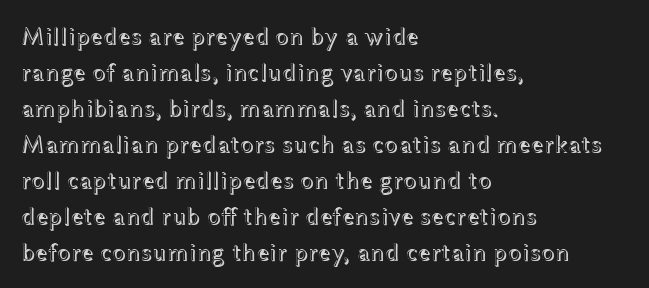
The image shows 25 px text type, upright; set left-aligned, normal line spacing (1.44x), normal letter spacing, not underlined.
